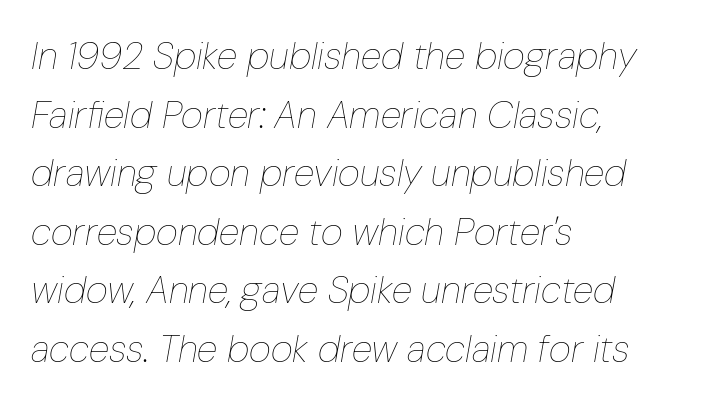
Q: Is the text bold? A: No.
Q: Is the text italic (slanted)? A: Yes, it leans right by about 10 degrees.
Q: Is the text underlined? A: No.
Q: How is the paragraph aligned? A: Left-aligned.
Q: Is the spacing between letters normal or unusually wide? A: Normal.
Q: Is the spacing between lines tight, normal or loose? A: Normal.
Q: Width (condensed, normal, or wide)? A: Condensed.
Q: Stroke contrast? A: Low.
Q: x-height? A: Medium.
Q: Monospaced? A: No.
